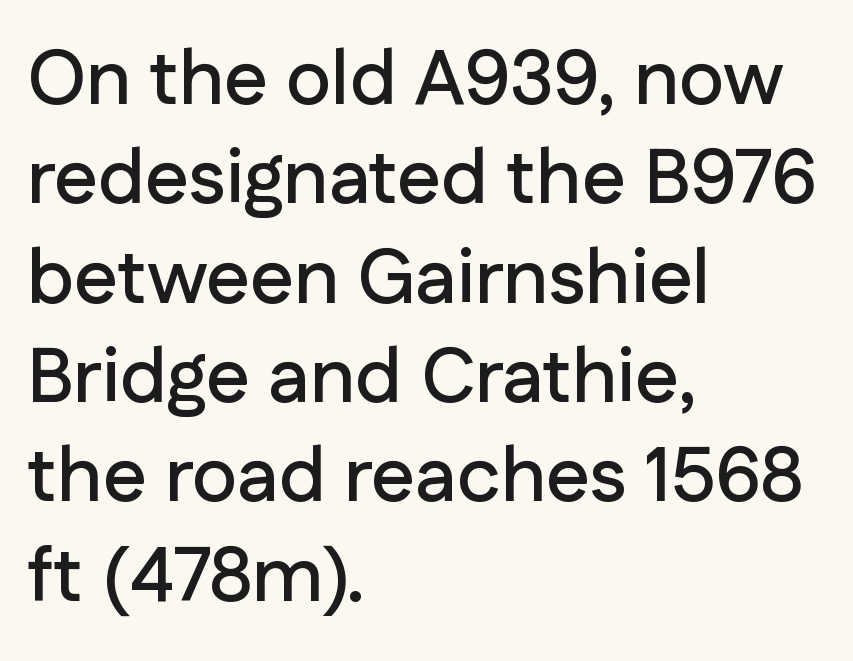
The image shows 77 px sans-serif type, upright; set left-aligned, normal line spacing (1.29x), normal letter spacing, not underlined; low stroke contrast and a medium x-height.
